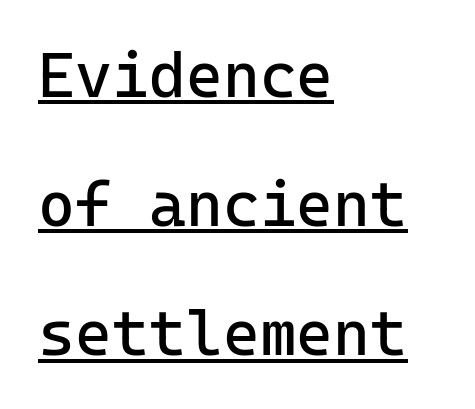
{"serif": "no", "italic": "no", "bold": "no", "weight": "regular", "width": "normal", "stroke_contrast": "low", "x_height": "medium", "monospaced": "yes", "underline": "yes", "align": "left", "line_spacing": "loose", "line_spacing_ratio": 2.05, "letter_spacing": "normal", "letter_spacing_em": 0.0, "glyph_px": 63}
